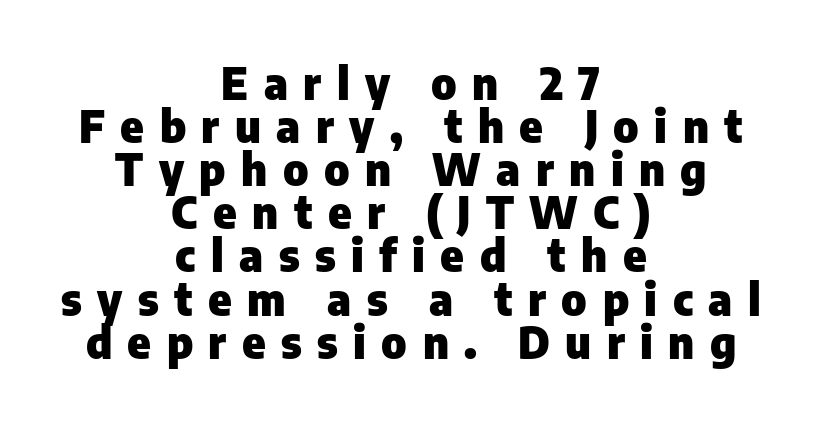
{"serif": "no", "italic": "no", "bold": "yes", "weight": "heavy", "width": "normal", "stroke_contrast": "low", "x_height": "medium", "monospaced": "no", "underline": "no", "align": "center", "line_spacing": "tight", "line_spacing_ratio": 0.98, "letter_spacing": "wide", "letter_spacing_em": 0.35, "glyph_px": 44}
